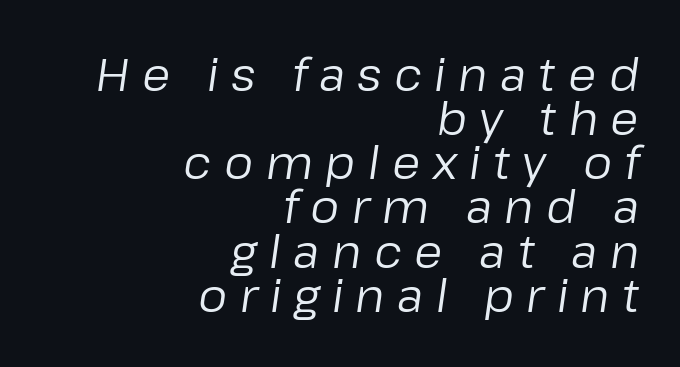
Q: Is the text bold? A: No.
Q: Is the text italic (slanted)? A: Yes, it leans right by about 8 degrees.
Q: Is the text underlined? A: No.
Q: How is the paragraph aligned? A: Right-aligned.
Q: Is the spacing between letters normal or unusually wide? A: Unusually wide.
Q: Is the spacing between lines tight, normal or loose? A: Tight.
Q: Width (condensed, normal, or wide)? A: Normal.
Q: Stroke contrast? A: Low.
Q: x-height? A: Medium.
Q: Monospaced? A: No.
